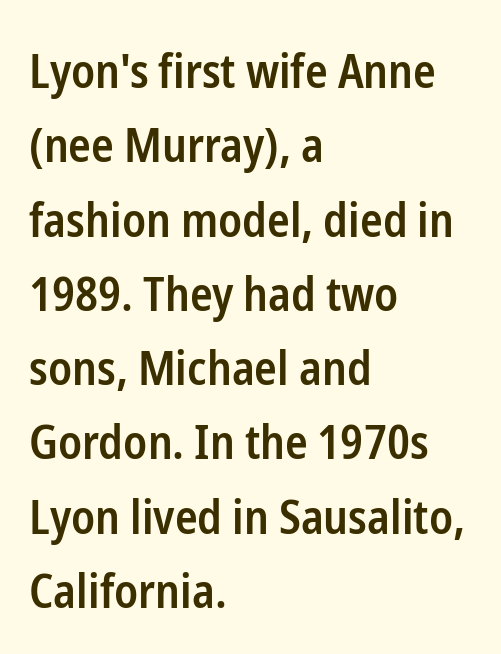
Q: Is the text bold? A: Semi-bold.
Q: Is the text italic (slanted)? A: No, it is upright.
Q: Is the typeface a serif or a sans-serif typeface? A: Sans-serif.
Q: Is the text underlined? A: No.
Q: How is the paragraph aligned? A: Left-aligned.
Q: Is the spacing between letters normal or unusually wide? A: Normal.
Q: Is the spacing between lines tight, normal or loose? A: Normal.
Q: Width (condensed, normal, or wide)? A: Condensed.
Q: Stroke contrast? A: Low.
Q: x-height? A: Medium.
Q: Monospaced? A: No.
